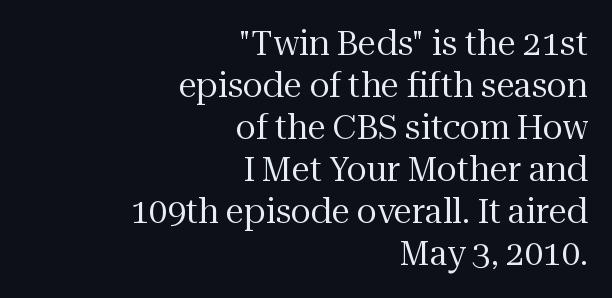
The letters advance in unequal steps, a hallmark of proportional type. On a weight scale, this lands at 450 or below. In terms of letterform style, serifs are clearly present. Default kerning and tracking; the words read as compact shapes.
